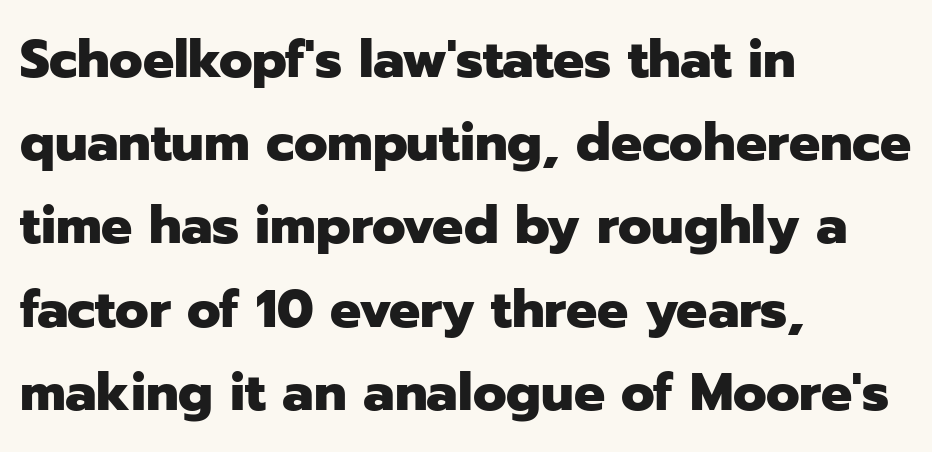
{"serif": "no", "italic": "no", "bold": "yes", "weight": "heavy", "width": "normal", "stroke_contrast": "low", "x_height": "medium", "monospaced": "no", "underline": "no", "align": "left", "line_spacing": "normal", "line_spacing_ratio": 1.6, "letter_spacing": "normal", "letter_spacing_em": 0.0, "glyph_px": 52}
